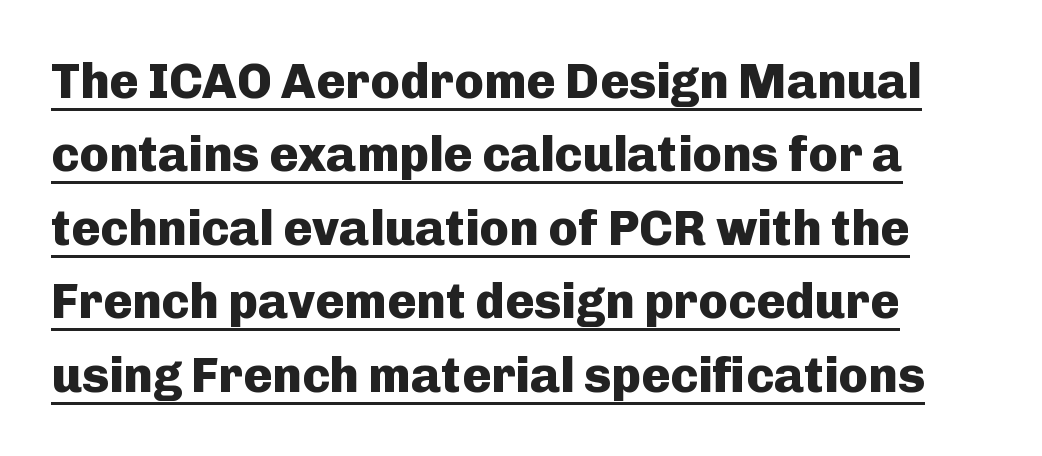
The image shows 49 px heavy sans-serif type, upright; set normal line spacing (1.5x), normal letter spacing, underlined; low stroke contrast and a medium x-height.
